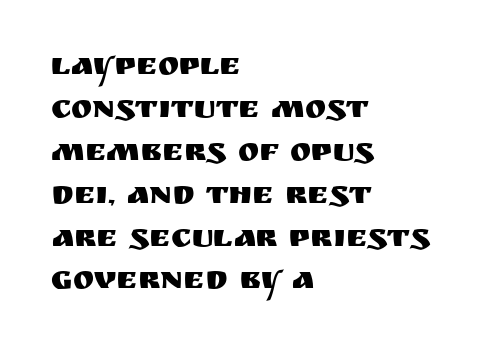
The image shows 32 px sans-serif type, upright; set left-aligned, normal line spacing (1.34x), normal letter spacing, not underlined; medium stroke contrast and a large x-height.
